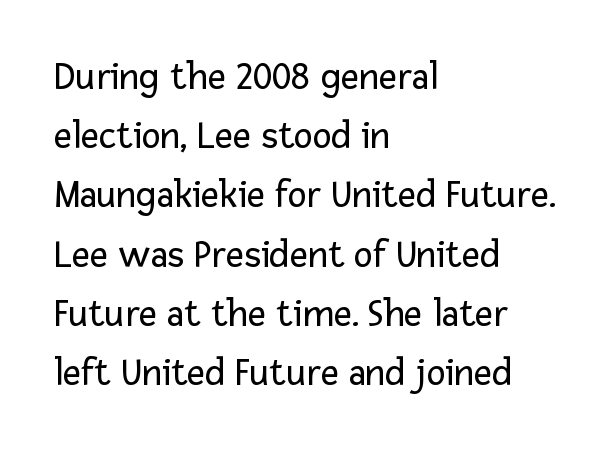
The image shows 40 px regular-weight sans-serif type, upright; set left-aligned, normal line spacing (1.48x), normal letter spacing, not underlined; low stroke contrast and a medium x-height.
